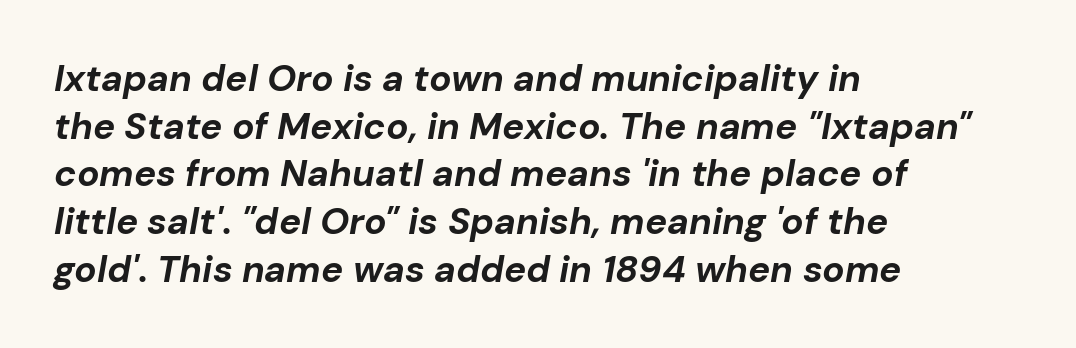
Q: Is the text bold? A: Yes.
Q: Is the text italic (slanted)? A: Yes, it leans right by about 10 degrees.
Q: Is the text underlined? A: No.
Q: How is the paragraph aligned? A: Left-aligned.
Q: Is the spacing between letters normal or unusually wide? A: Normal.
Q: Is the spacing between lines tight, normal or loose? A: Normal.
Q: Width (condensed, normal, or wide)? A: Normal.
Q: Stroke contrast? A: Low.
Q: x-height? A: Medium.
Q: Monospaced? A: No.
